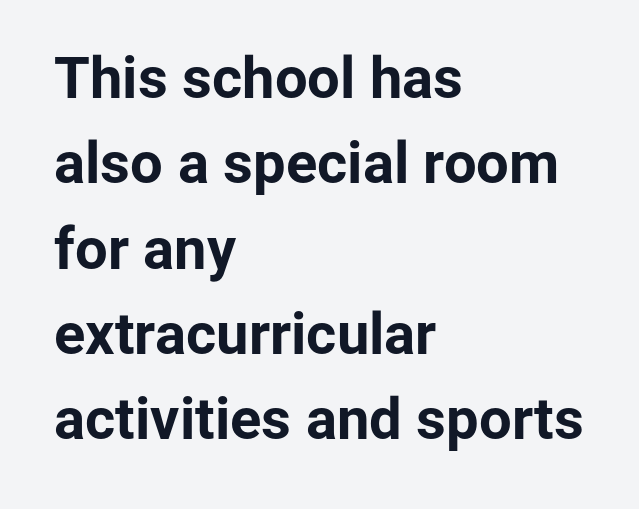
{"serif": "no", "italic": "no", "bold": "yes", "weight": "bold", "width": "normal", "stroke_contrast": "low", "x_height": "medium", "monospaced": "no", "underline": "no", "align": "left", "line_spacing": "normal", "line_spacing_ratio": 1.47, "letter_spacing": "normal", "letter_spacing_em": 0.0, "glyph_px": 58}
